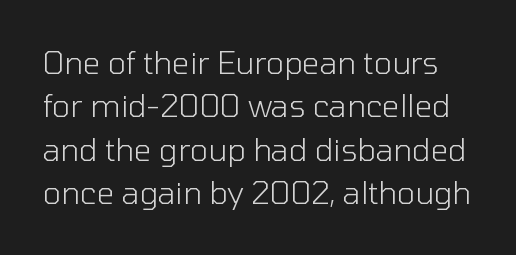
The zone under the glyphs is completely vacant. Character widths vary here, with narrow letters taking less room than wide ones. Is this a heavy cut? Hardly; it is regular or lighter. The letters sit at their default tracking, neither squeezed nor spread. Ascenders rise straight up at ninety degrees. Summary of vertical rhythm: regular, with standard interline spacing.
